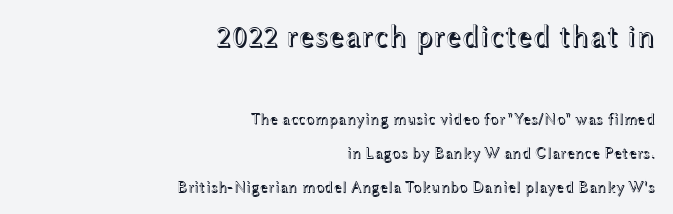
The image shows 31 px wide type, upright; set right-aligned, loose line spacing (2.13x), normal letter spacing, not underlined; the first (top) block is 1.94x larger; a medium x-height.
